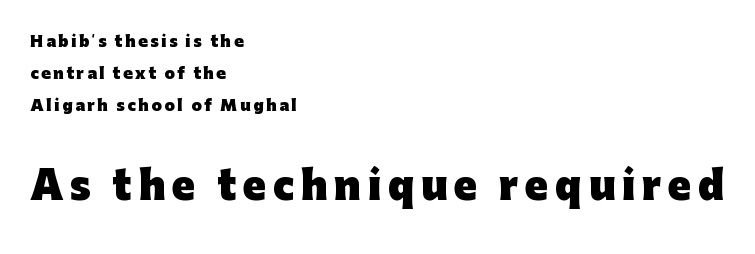
{"serif": "no", "italic": "no", "bold": "yes", "weight": "heavy", "width": "normal", "stroke_contrast": "low", "x_height": "medium", "monospaced": "no", "underline": "no", "align": "left", "line_spacing": "loose", "line_spacing_ratio": 2.15, "larger_block": "second", "size_ratio": 2.53, "glyph_px": 38}
